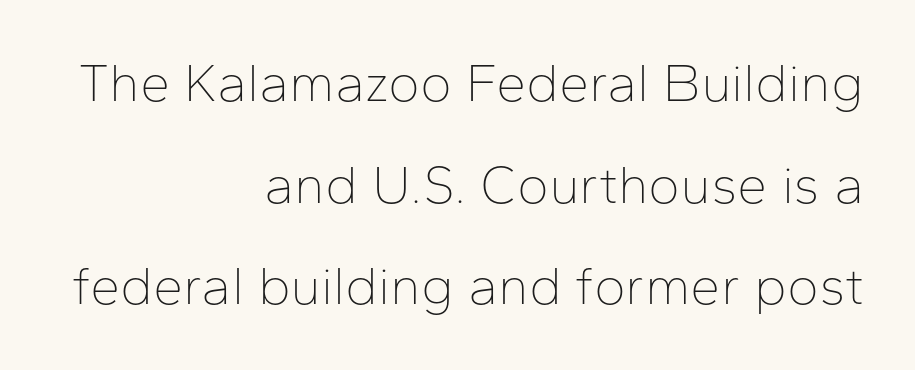
Do the characters align in a grid? No, the font is proportional. No extra tracking has been applied to these lines. Letters rest on an invisible, unmarked baseline. Short and long lines alike share a common ending point at right. This reads as an unemphasized weight, regular at the heaviest.
